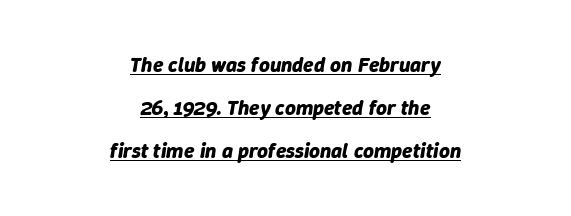
The lettering is marked with a stroke running underneath it. The text block is weighted toward neither margin, spreading evenly from the middle. The lettering tilts uniformly, giving the passage an italic look. Is there much room between lines? Yes — plenty of vertical air separates them. Glyph-to-glyph distance matches everyday printed text.
